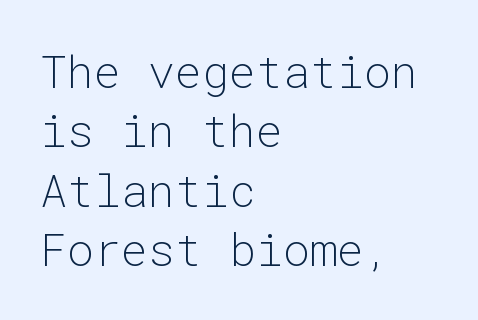
The image shows 45 px light sans-serif type, upright, monospaced; set left-aligned, normal line spacing (1.32x), normal letter spacing, not underlined; low stroke contrast and a medium x-height.
